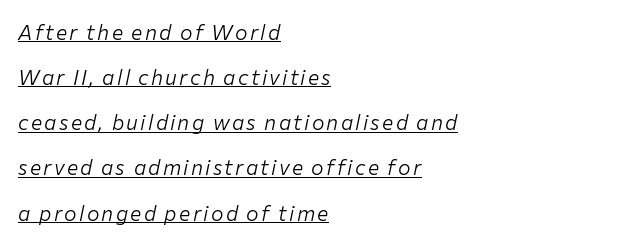
{"italic": "yes", "lean": "right", "slant_degrees": 12, "bold": "no", "underline": "yes", "align": "left", "line_spacing": "loose", "line_spacing_ratio": 2.15, "glyph_px": 21}
